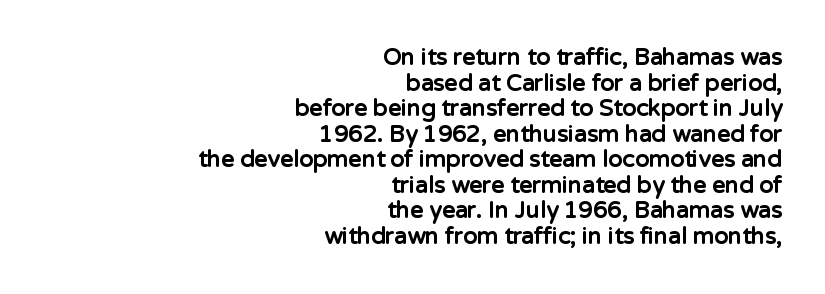
Heft: maximum for text — a bold. Line endings align vertically; line beginnings do not. The specimen reads as upright at a glance. Baseline-to-baseline distance is barely more than the letter height. The type is set solid horizontally, with unmodified tracking.
